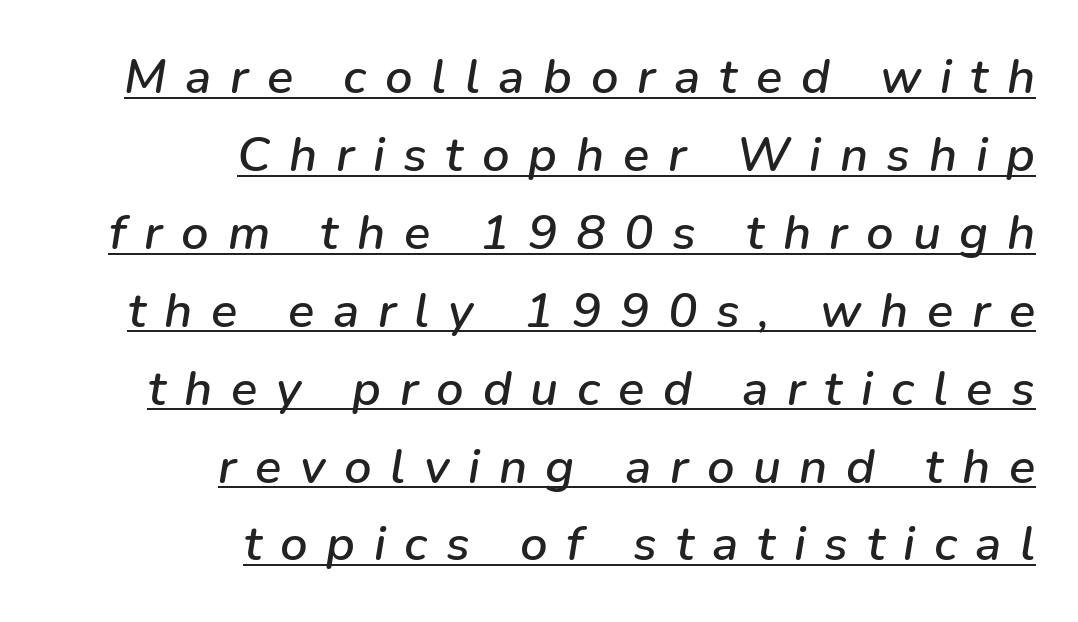
Q: Is the text italic (slanted)? A: Yes, it leans right by about 9 degrees.
Q: Is the text underlined? A: Yes.
Q: How is the paragraph aligned? A: Right-aligned.
Q: Is the spacing between letters normal or unusually wide? A: Unusually wide.
Q: Is the spacing between lines tight, normal or loose? A: Normal.
Q: Width (condensed, normal, or wide)? A: Normal.
Q: Stroke contrast? A: Low.
Q: x-height? A: Medium.
Q: Monospaced? A: No.
